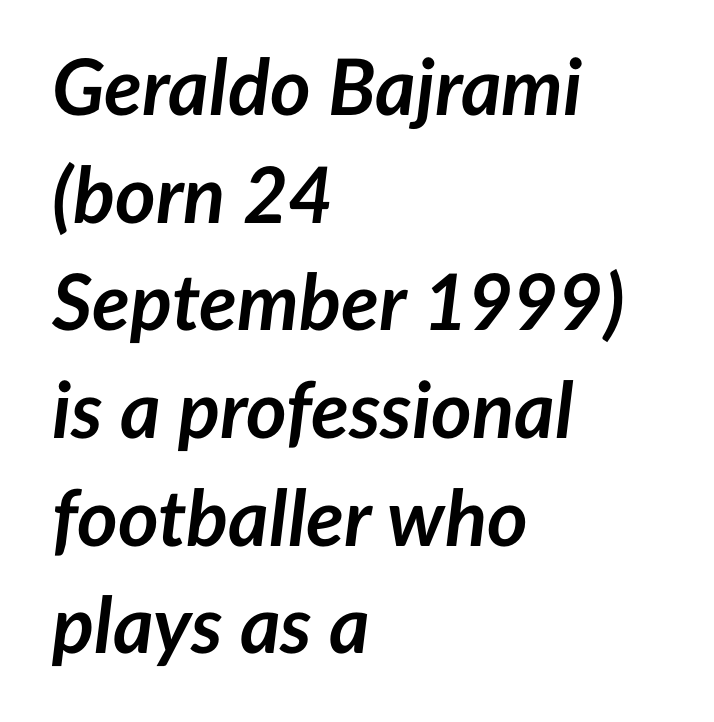
The image shows 78 px semibold type, italic (leaning right); set left-aligned, normal line spacing (1.38x), normal letter spacing, not underlined; low stroke contrast and a medium x-height.
